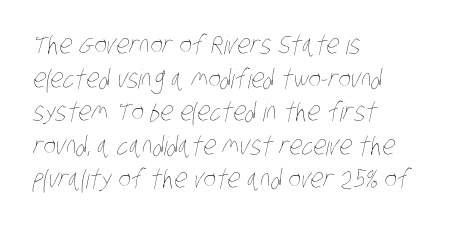
The image shows 26 px text type; set left-aligned, normal line spacing (1.29x), normal letter spacing, not underlined.
